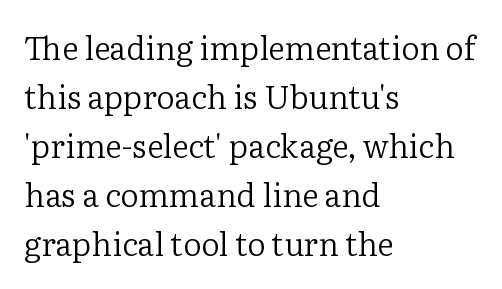
Q: Is the text bold? A: No.
Q: Is the text italic (slanted)? A: No, it is upright.
Q: Is the typeface a serif or a sans-serif typeface? A: Serif.
Q: Is the text underlined? A: No.
Q: How is the paragraph aligned? A: Left-aligned.
Q: Is the spacing between letters normal or unusually wide? A: Normal.
Q: Is the spacing between lines tight, normal or loose? A: Normal.
Q: Width (condensed, normal, or wide)? A: Normal.
Q: Stroke contrast? A: Low.
Q: x-height? A: Medium.
Q: Monospaced? A: No.
